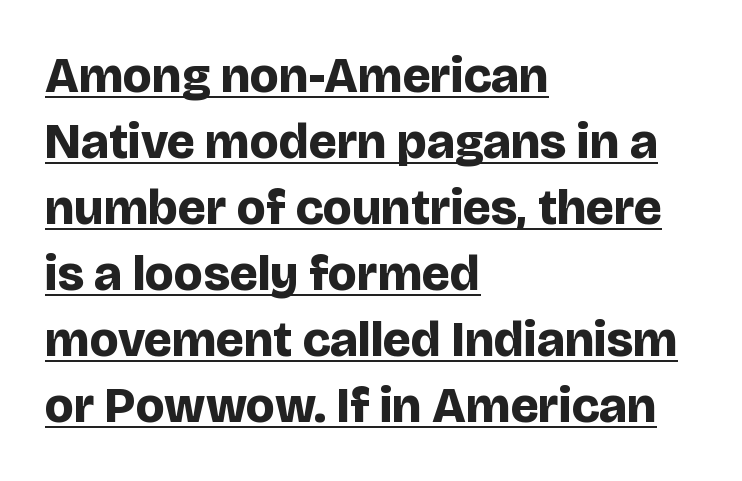
{"serif": "no", "italic": "no", "bold": "yes", "weight": "bold", "width": "normal", "stroke_contrast": "low", "x_height": "large", "monospaced": "no", "underline": "yes", "align": "left", "line_spacing": "normal", "line_spacing_ratio": 1.32, "letter_spacing": "normal", "letter_spacing_em": 0.0, "glyph_px": 50}
